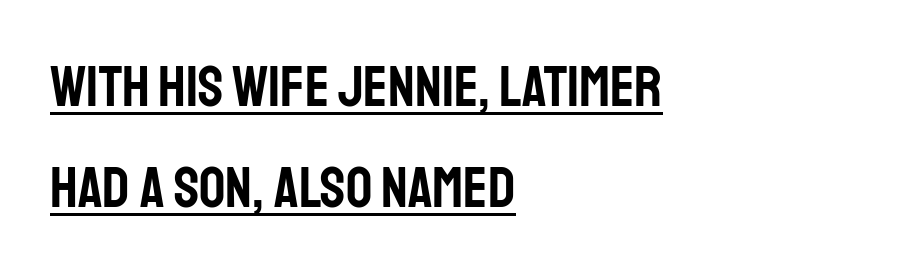
Observe the absence of serifs on each vertical stroke in this sample. Does a line run under the words? Yes, clearly. The gaps between neighbouring characters are ordinary and unremarkable. Alignment: flush left. Quick note: not italic, upright.
